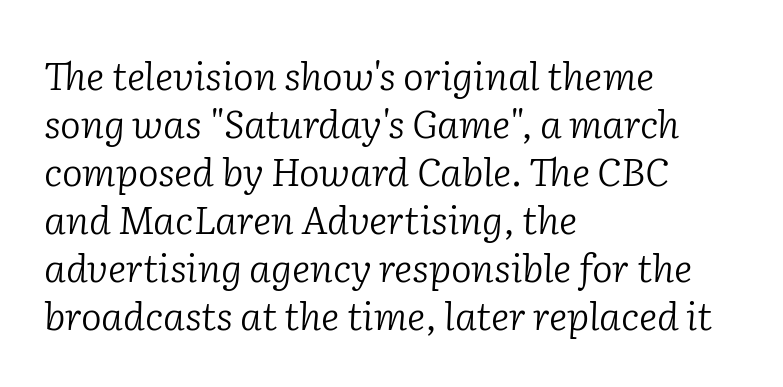
Q: Is the text bold? A: No.
Q: Is the text italic (slanted)? A: Yes, it leans right by about 2 degrees.
Q: Is the typeface a serif or a sans-serif typeface? A: Serif.
Q: Is the text underlined? A: No.
Q: How is the paragraph aligned? A: Left-aligned.
Q: Is the spacing between letters normal or unusually wide? A: Normal.
Q: Width (condensed, normal, or wide)? A: Normal.
Q: Stroke contrast? A: Low.
Q: x-height? A: Medium.
Q: Monospaced? A: No.
